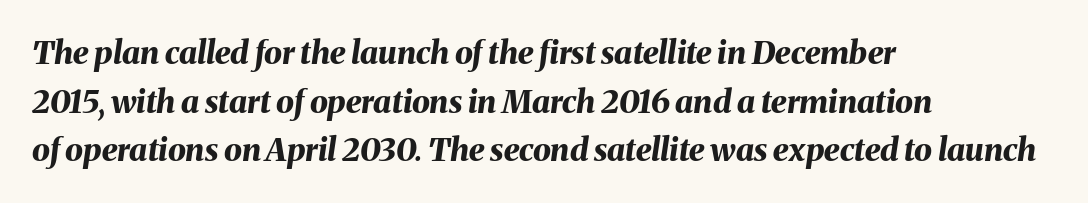
The image shows 32 px bold type, italic (leaning right); set left-aligned, normal line spacing (1.52x), normal letter spacing, not underlined; medium stroke contrast and a medium x-height.
